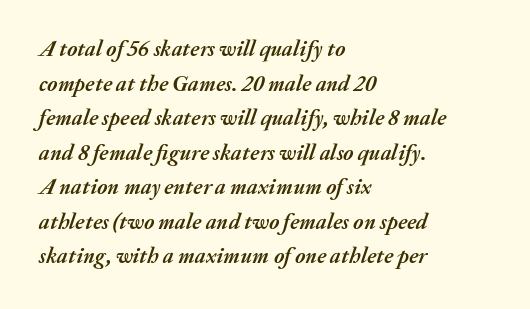
The image shows 22 px bold type, italic (leaning right); set left-aligned, normal line spacing (1.57x), normal letter spacing, not underlined.
